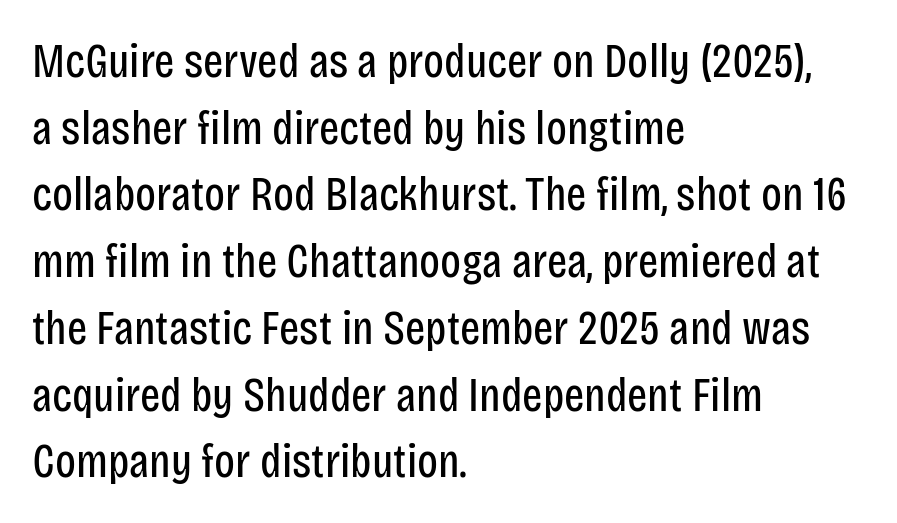
{"serif": "no", "italic": "no", "bold": "no", "weight": "regular", "width": "condensed", "stroke_contrast": "low", "x_height": "large", "monospaced": "no", "underline": "no", "align": "left", "line_spacing": "normal", "line_spacing_ratio": 1.39, "letter_spacing": "normal", "letter_spacing_em": 0.0, "glyph_px": 48}
